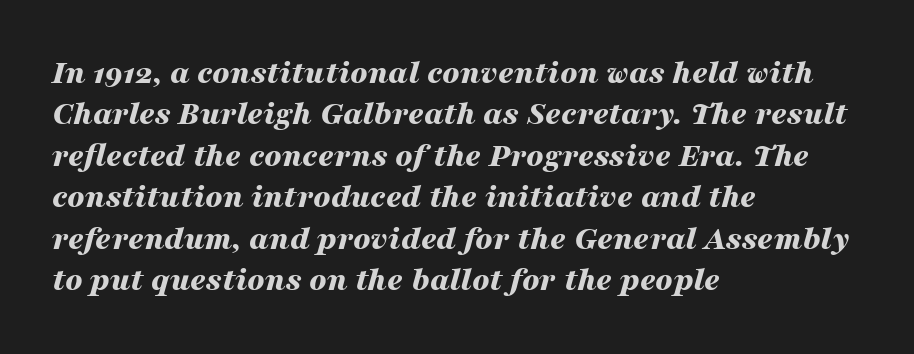
Bare-footed words on every line. Reading down the block, your eye returns to a fixed left position each line. Yep, that's italic — everything's leaning. No extra tracking has been applied to these lines. The rendering uses natural spacing where letterforms have individual widths. Strong, thick strokes mark this as bold type.
